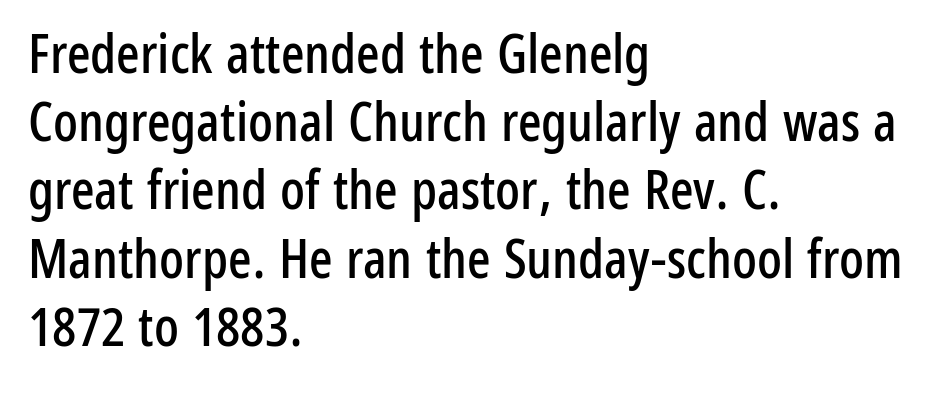
{"serif": "no", "italic": "no", "width": "condensed", "stroke_contrast": "low", "x_height": "medium", "monospaced": "no", "underline": "no", "align": "left", "line_spacing_ratio": 1.24, "letter_spacing": "normal", "letter_spacing_em": 0.0, "glyph_px": 55}
